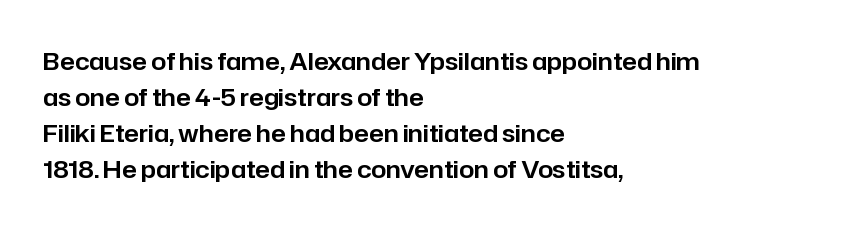
You can tell it's not italic because the verticals are truly vertical. Whoever set this chose a conventional vertical rhythm. The line texture is even and compact thanks to regular tracking. Each row of text sits above clean, open space.
